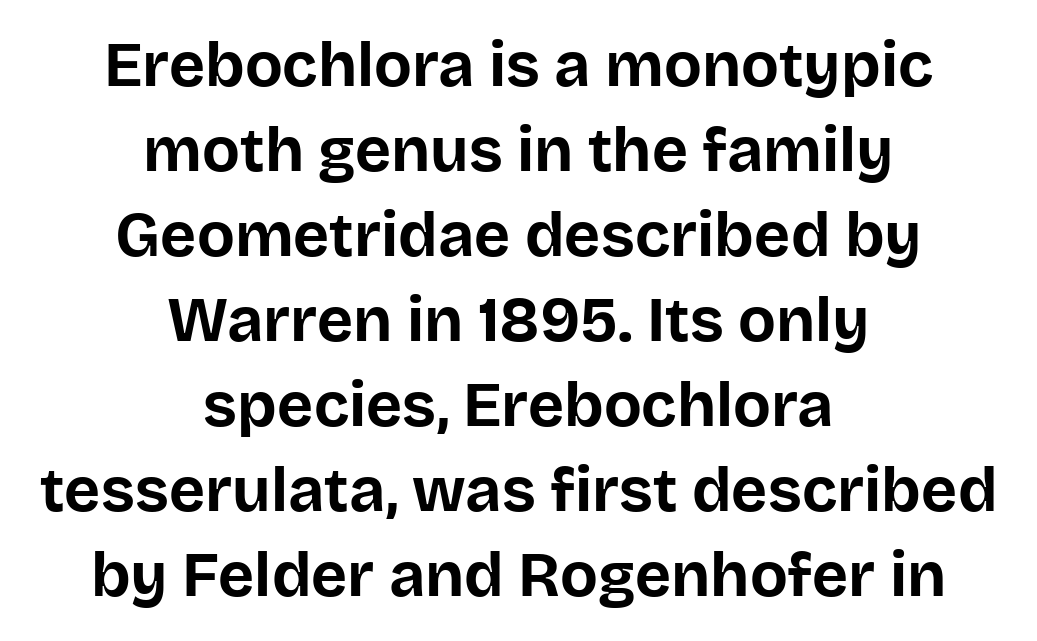
The image shows 62 px bold sans-serif type, upright; set centered, normal line spacing (1.37x), normal letter spacing, not underlined; low stroke contrast and a large x-height.
